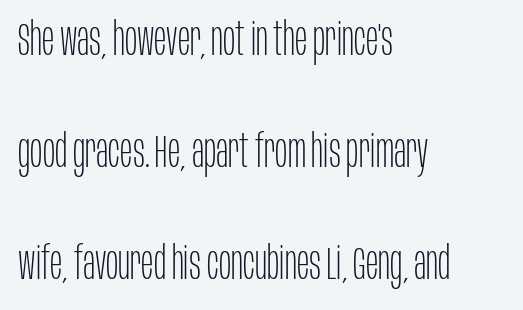
{"serif": "no", "italic": "no", "bold": "no", "weight": "thin", "width": "condensed", "stroke_contrast": "low", "x_height": "large", "monospaced": "no", "underline": "no", "align": "left", "line_spacing": "loose", "line_spacing_ratio": 2.44, "letter_spacing": "normal", "letter_spacing_em": 0.0, "glyph_px": 46}
